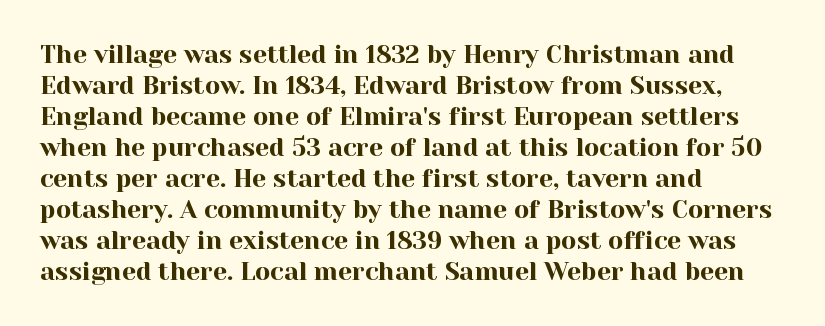
Clear beneath every line of the passage. Is the block centered? No — it sits flush against the left margin. Observe the ordinary spacing: letters are neighbours, not strangers. The letters stand upright; this is a roman face.
